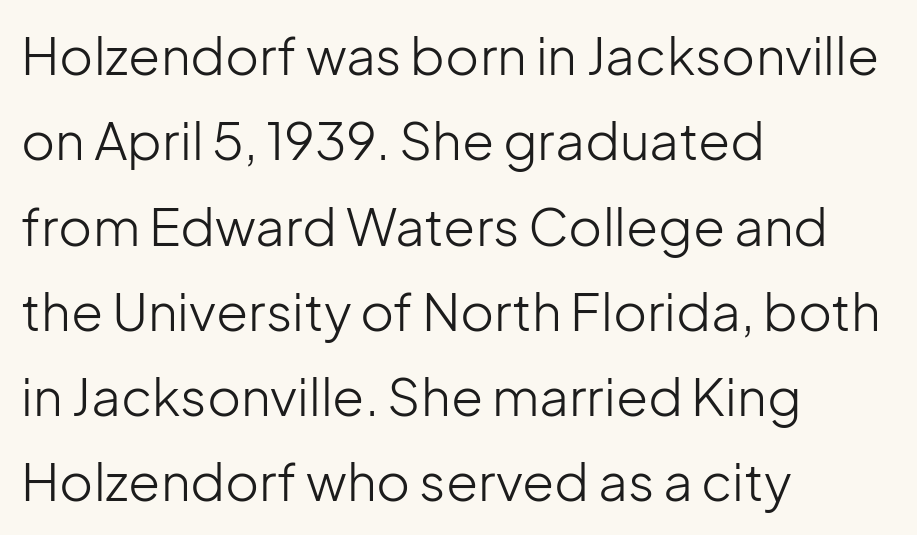
{"serif": "no", "italic": "no", "bold": "no", "weight": "light", "width": "normal", "stroke_contrast": "low", "x_height": "medium", "monospaced": "no", "underline": "no", "align": "left", "line_spacing": "normal", "line_spacing_ratio": 1.64, "letter_spacing": "normal", "letter_spacing_em": 0.0, "glyph_px": 52}
